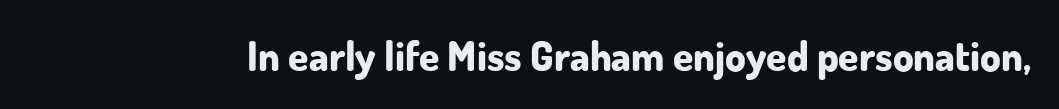
{"serif": "no", "italic": "no", "bold": "yes", "weight": "bold", "width": "normal", "stroke_contrast": "low", "x_height": "small", "monospaced": "no", "underline": "no", "letter_spacing": "normal", "letter_spacing_em": 0.0, "glyph_px": 41}
